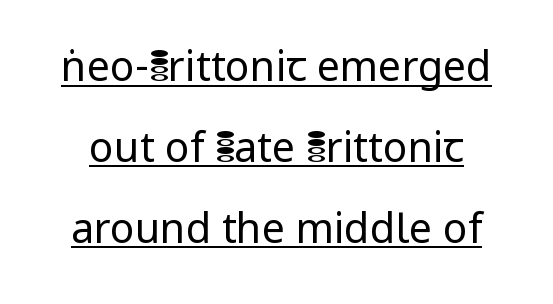
The image shows 41 px regular-weight sans-serif type, upright; set loose line spacing (1.97x), normal letter spacing, underlined; low stroke contrast and a medium x-height.
